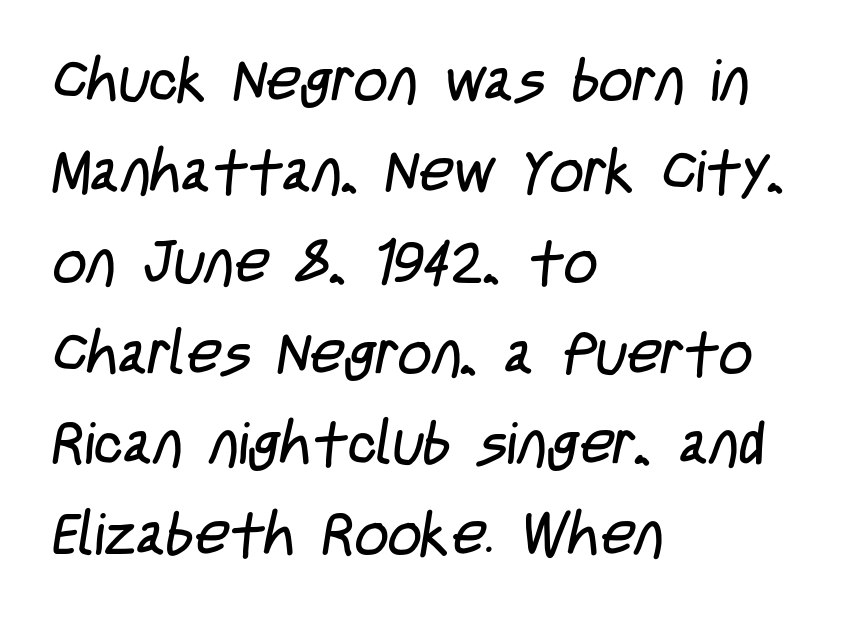
The image shows 59 px regular-weight, condensed sans-serif type; set left-aligned, normal line spacing (1.54x), normal letter spacing, not underlined; low stroke contrast and a large x-height.
